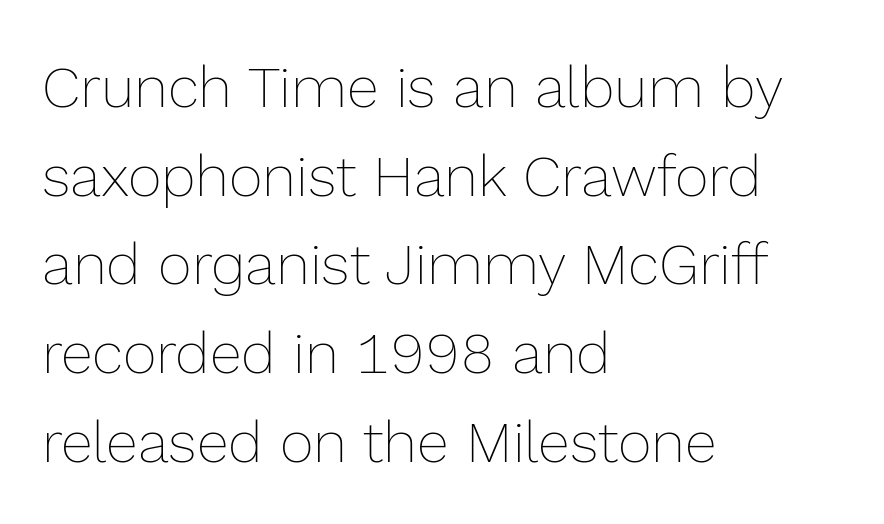
Leading matches the norm, producing a regular column. Observe the ordinary spacing: letters are neighbours, not strangers. The paragraph has a hard left edge and a soft right edge. Decoration check: the copy has no underline. These lines are rendered in a variable-pitch font.
